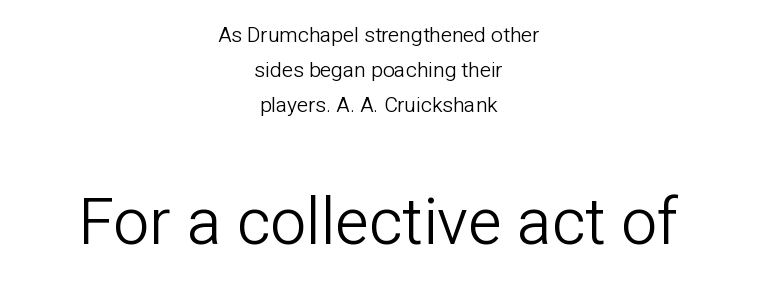
Q: Is the text bold? A: No.
Q: Is the text italic (slanted)? A: No, it is upright.
Q: Is the typeface a serif or a sans-serif typeface? A: Sans-serif.
Q: Is the text underlined? A: No.
Q: How is the paragraph aligned? A: Centered.
Q: Is the spacing between letters normal or unusually wide? A: Normal.
Q: Is the spacing between lines tight, normal or loose? A: Normal.
Q: Which block of text is set in a larger size, the first (top) or the second (bottom)? A: The second (bottom) one.
Q: Width (condensed, normal, or wide)? A: Normal.
Q: Stroke contrast? A: Low.
Q: x-height? A: Medium.
Q: Monospaced? A: No.
